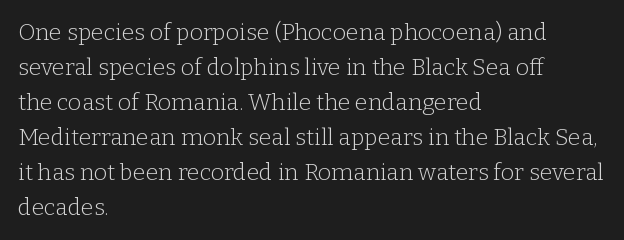
The image shows 23 px text type, upright; set left-aligned, normal line spacing (1.52x), normal letter spacing, not underlined.
